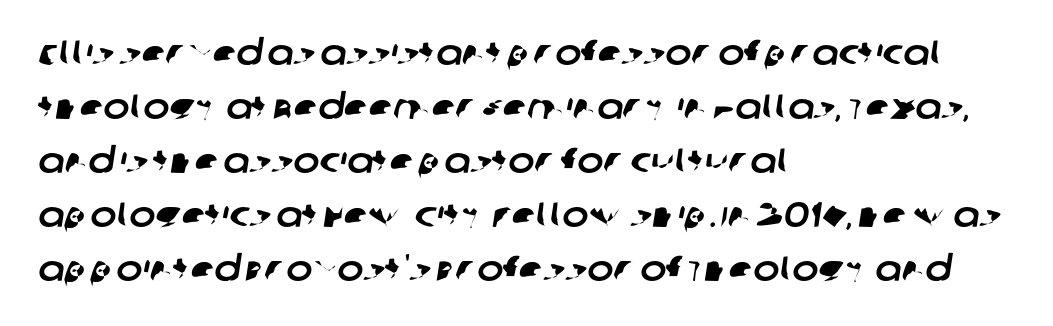
Q: Is the typeface a serif or a sans-serif typeface? A: Sans-serif.
Q: Is the text underlined? A: No.
Q: How is the paragraph aligned? A: Left-aligned.
Q: Is the spacing between letters normal or unusually wide? A: Normal.
Q: Is the spacing between lines tight, normal or loose? A: Normal.
Q: Width (condensed, normal, or wide)? A: Normal.
Q: Stroke contrast? A: Low.
Q: x-height? A: Large.
Q: Monospaced? A: No.
